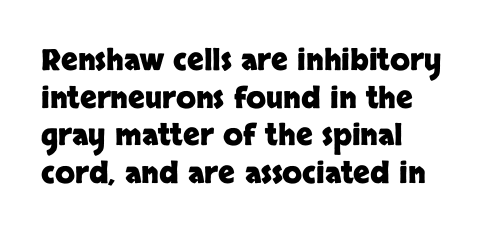
Q: Is the text bold? A: Yes.
Q: Is the text italic (slanted)? A: No, it is upright.
Q: Is the typeface a serif or a sans-serif typeface? A: Sans-serif.
Q: Is the text underlined? A: No.
Q: How is the paragraph aligned? A: Left-aligned.
Q: Is the spacing between letters normal or unusually wide? A: Normal.
Q: Is the spacing between lines tight, normal or loose? A: Normal.
Q: Width (condensed, normal, or wide)? A: Normal.
Q: Stroke contrast? A: Low.
Q: x-height? A: Large.
Q: Monospaced? A: No.
